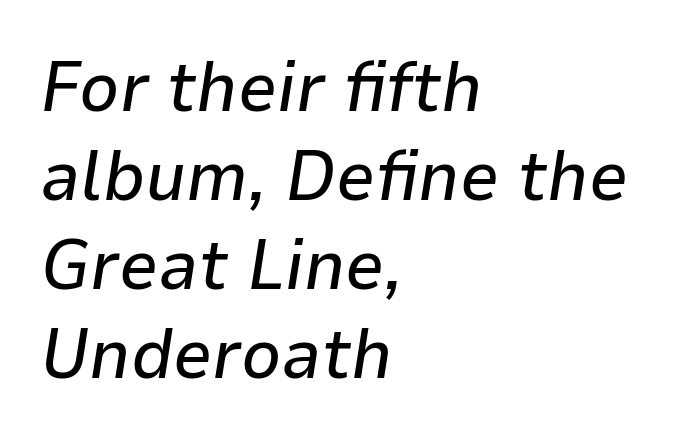
Type without underlining. Does the lettering tilt? It does — this is italic. The rows are spaced the way most documents space them. These lines are set flush left with a ragged right edge. The rendering uses natural spacing where letterforms have individual widths.
